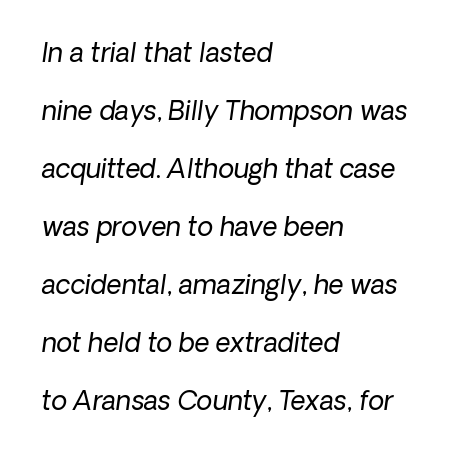
Q: Is the text bold? A: No.
Q: Is the text underlined? A: No.
Q: How is the paragraph aligned? A: Left-aligned.
Q: Is the spacing between letters normal or unusually wide? A: Normal.
Q: Is the spacing between lines tight, normal or loose? A: Loose.
